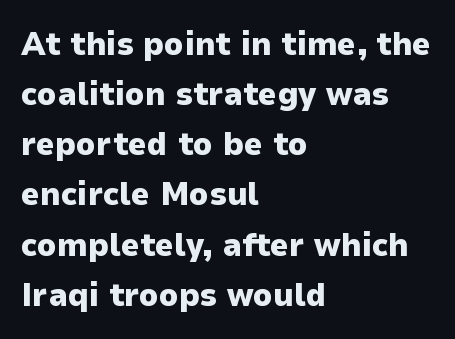
Q: Is the text bold? A: Yes.
Q: Is the text italic (slanted)? A: No, it is upright.
Q: Is the typeface a serif or a sans-serif typeface? A: Sans-serif.
Q: Is the text underlined? A: No.
Q: How is the paragraph aligned? A: Left-aligned.
Q: Is the spacing between letters normal or unusually wide? A: Normal.
Q: Is the spacing between lines tight, normal or loose? A: Normal.
Q: Width (condensed, normal, or wide)? A: Normal.
Q: Stroke contrast? A: Low.
Q: x-height? A: Medium.
Q: Monospaced? A: No.
